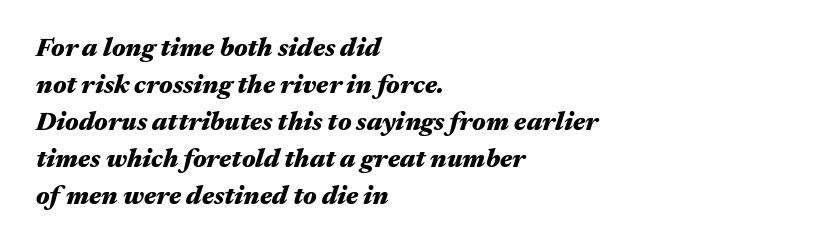
Q: Is the text bold? A: Yes.
Q: Is the text italic (slanted)? A: Yes, it leans right by about 17 degrees.
Q: Is the text underlined? A: No.
Q: How is the paragraph aligned? A: Left-aligned.
Q: Is the spacing between letters normal or unusually wide? A: Normal.
Q: Is the spacing between lines tight, normal or loose? A: Normal.
